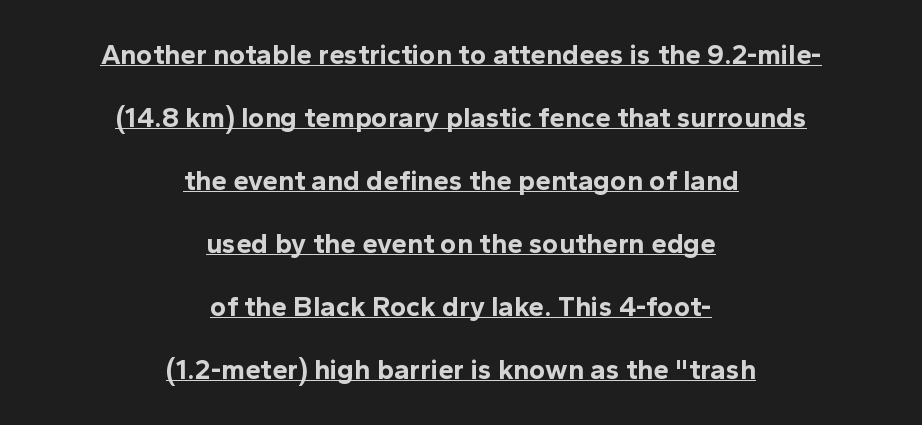
Q: Is the text bold? A: Yes.
Q: Is the text italic (slanted)? A: No, it is upright.
Q: Is the typeface a serif or a sans-serif typeface? A: Sans-serif.
Q: Is the text underlined? A: Yes.
Q: How is the paragraph aligned? A: Centered.
Q: Is the spacing between letters normal or unusually wide? A: Normal.
Q: Is the spacing between lines tight, normal or loose? A: Loose.
Q: Width (condensed, normal, or wide)? A: Normal.
Q: x-height? A: Medium.
Q: Monospaced? A: No.
